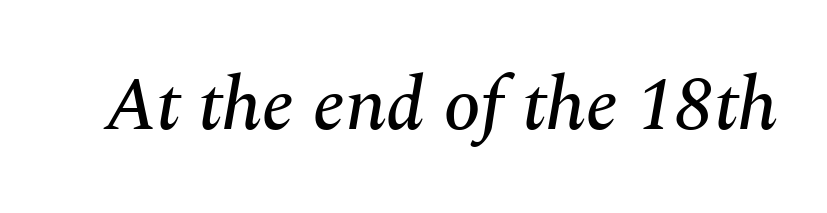
{"serif": "yes", "italic": "yes", "lean": "right", "slant_degrees": 10, "width": "normal", "stroke_contrast": "medium", "x_height": "medium", "monospaced": "no", "underline": "no", "letter_spacing": "normal", "letter_spacing_em": 0.0, "glyph_px": 75}
